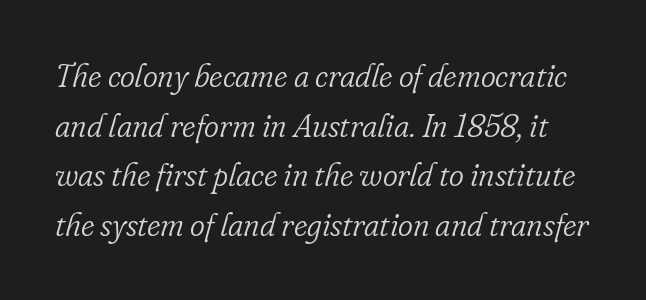
{"serif": "yes", "italic": "yes", "lean": "right", "slant_degrees": 16, "bold": "no", "weight": "light", "width": "normal", "stroke_contrast": "low", "x_height": "small", "monospaced": "no", "underline": "no", "line_spacing": "normal", "line_spacing_ratio": 1.55, "letter_spacing": "normal", "letter_spacing_em": 0.0, "glyph_px": 32}
